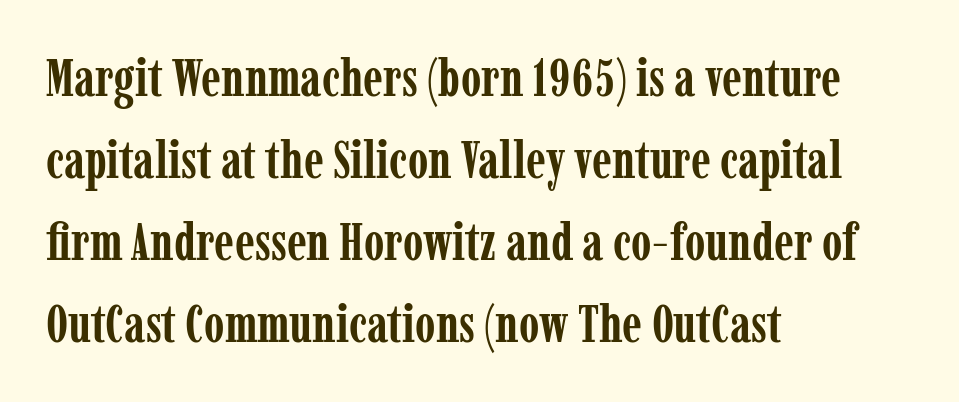
{"serif": "yes", "italic": "no", "bold": "yes", "weight": "semibold", "width": "condensed", "stroke_contrast": "low", "x_height": "medium", "monospaced": "no", "underline": "no", "align": "left", "line_spacing": "normal", "line_spacing_ratio": 1.58, "letter_spacing": "normal", "letter_spacing_em": 0.0, "glyph_px": 52}
